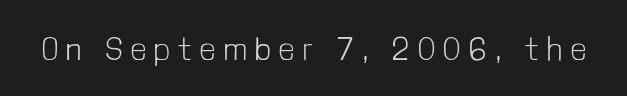
The image shows 33 px light, condensed sans-serif type, upright; set unusually wide letter spacing (+0.27 em), not underlined; low stroke contrast and a medium x-height.
